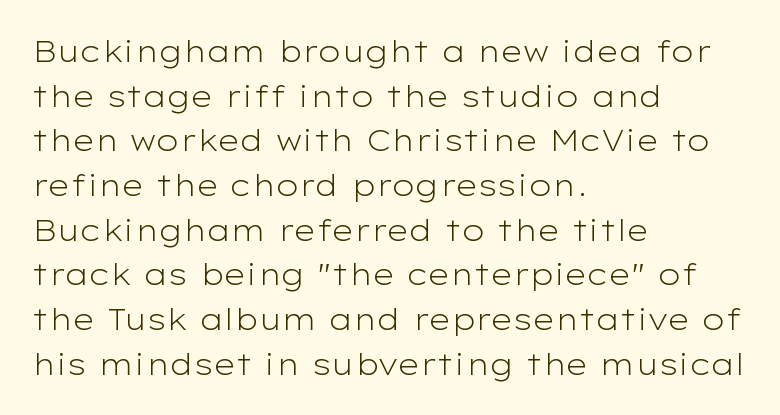
Q: Is the text bold? A: No.
Q: Is the text italic (slanted)? A: No, it is upright.
Q: Is the typeface a serif or a sans-serif typeface? A: Sans-serif.
Q: Is the text underlined? A: No.
Q: How is the paragraph aligned? A: Left-aligned.
Q: Is the spacing between letters normal or unusually wide? A: Normal.
Q: Is the spacing between lines tight, normal or loose? A: Normal.
Q: Width (condensed, normal, or wide)? A: Wide.
Q: Stroke contrast? A: Low.
Q: x-height? A: Medium.
Q: Monospaced? A: No.
